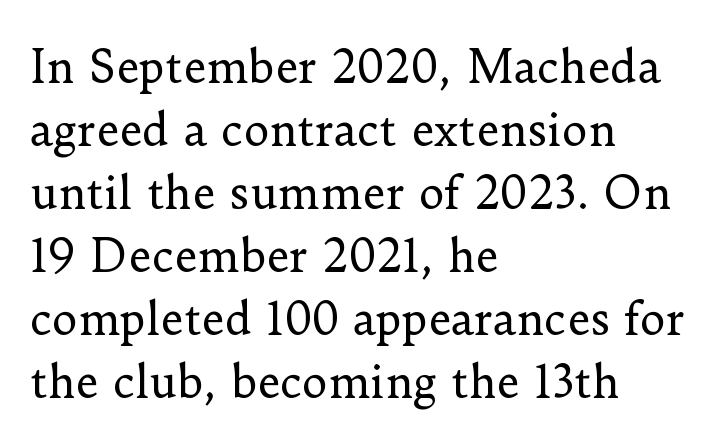
The image shows 44 px regular-weight serif type, upright; set left-aligned, normal line spacing (1.43x), normal letter spacing, not underlined; low stroke contrast and a small x-height.
